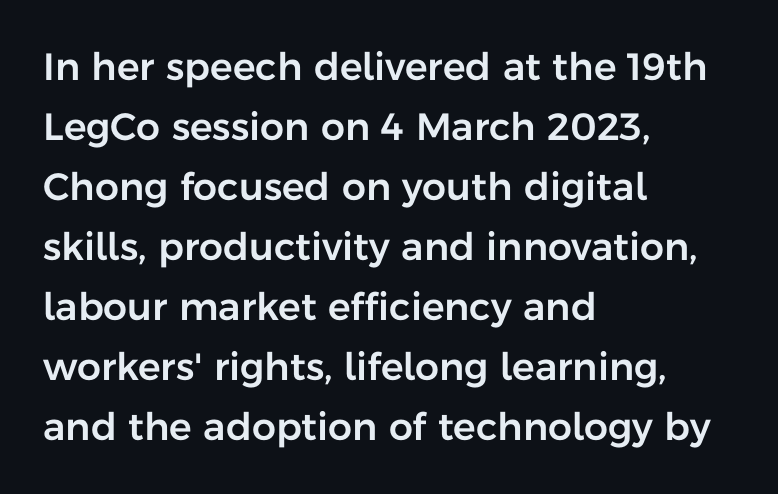
Q: Is the text italic (slanted)? A: No, it is upright.
Q: Is the typeface a serif or a sans-serif typeface? A: Sans-serif.
Q: Is the text underlined? A: No.
Q: How is the paragraph aligned? A: Left-aligned.
Q: Is the spacing between letters normal or unusually wide? A: Normal.
Q: Is the spacing between lines tight, normal or loose? A: Normal.
Q: Width (condensed, normal, or wide)? A: Normal.
Q: Stroke contrast? A: Low.
Q: x-height? A: Medium.
Q: Monospaced? A: No.
